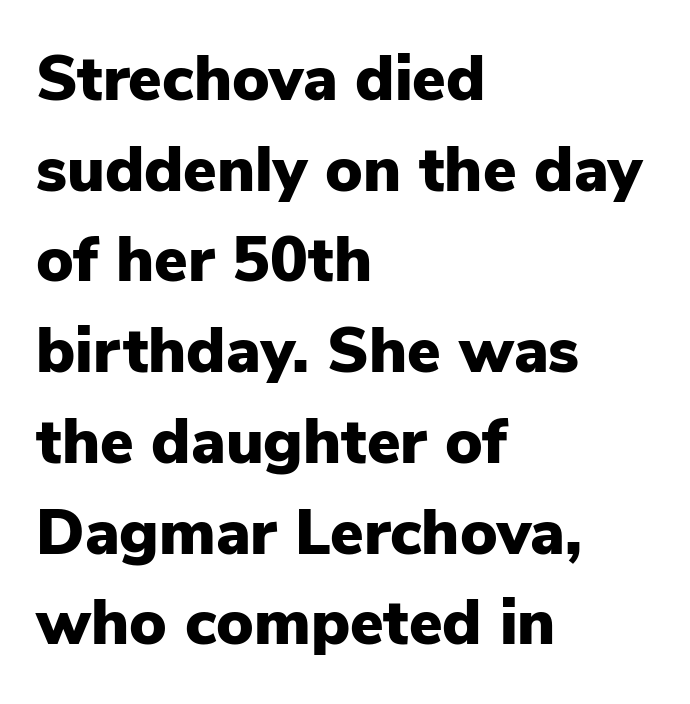
The passage shown is emphatically bold. This sample uses plain, unmodified letter spacing. Designer's note — italics off, roman on. The paragraph has a hard left edge and a soft right edge.
